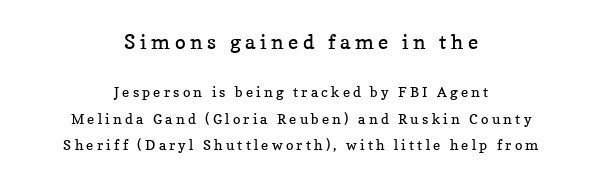
Anything drawn beneath the words? Only blank space. This sample is center-justified, so both line endings float freely. The rendering shrinks the type as you move from the upper chunk to the lower. Designer's note — italics off, roman on. Heft: none added — not bold. The rendering uses a large line-height, opening up the rows.
